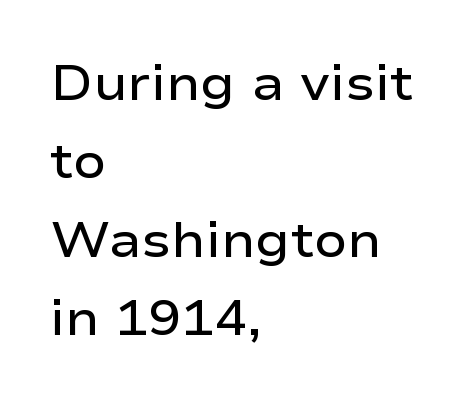
Q: Is the text bold? A: Semi-bold.
Q: Is the text italic (slanted)? A: No, it is upright.
Q: Is the typeface a serif or a sans-serif typeface? A: Sans-serif.
Q: Is the text underlined? A: No.
Q: How is the paragraph aligned? A: Left-aligned.
Q: Is the spacing between letters normal or unusually wide? A: Normal.
Q: Is the spacing between lines tight, normal or loose? A: Normal.
Q: Width (condensed, normal, or wide)? A: Wide.
Q: Stroke contrast? A: Low.
Q: x-height? A: Medium.
Q: Monospaced? A: No.
